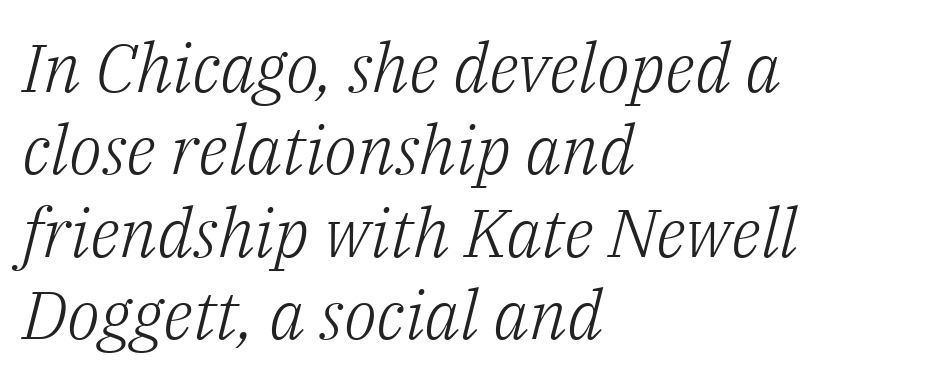
The image shows 68 px light serif type, italic (leaning right); set left-aligned, line spacing 1.21x, normal letter spacing, not underlined; low stroke contrast and a medium x-height.
